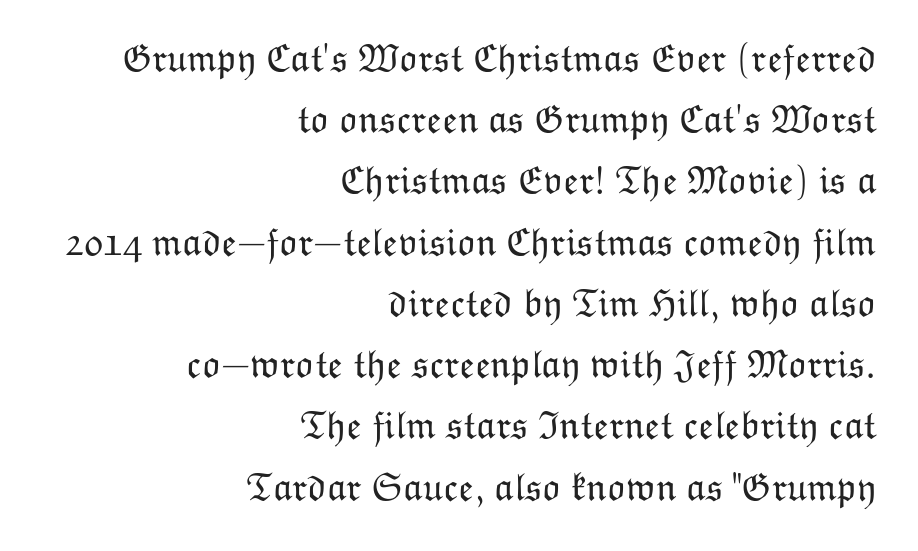
Looks like regular typesetting: each glyph gets only the width it needs. Unlike italic type, these characters show no tilt at all. The face looks like a standard text weight, possibly lighter. The area under the type is left untouched. Vertical spacing — default. Between one letter and the next there's only the usual sliver of space.
